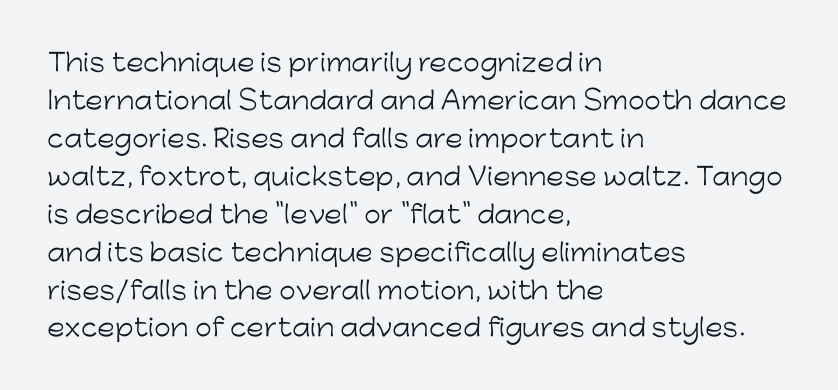
The image shows 24 px text type, upright; set left-aligned, normal line spacing (1.58x), normal letter spacing, not underlined.
